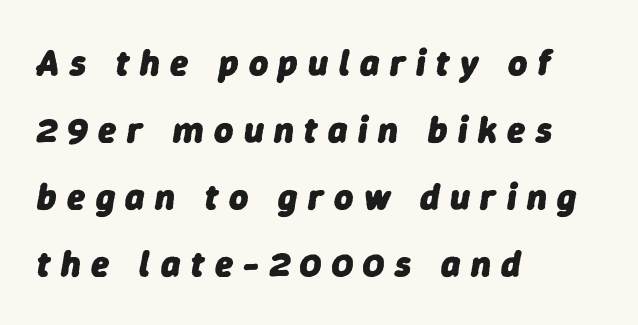
Q: Is the text bold? A: Yes.
Q: Is the text italic (slanted)? A: Yes, it leans right by about 9 degrees.
Q: Is the text underlined? A: No.
Q: How is the paragraph aligned? A: Left-aligned.
Q: Is the spacing between letters normal or unusually wide? A: Unusually wide.
Q: Width (condensed, normal, or wide)? A: Normal.
Q: Stroke contrast? A: Low.
Q: x-height? A: Medium.
Q: Monospaced? A: No.
